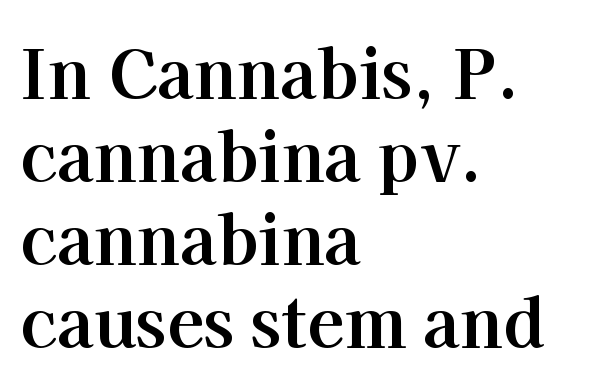
{"serif": "yes", "italic": "no", "bold": "yes", "weight": "bold", "width": "normal", "stroke_contrast": "high", "x_height": "medium", "monospaced": "no", "underline": "no", "align": "left", "line_spacing_ratio": 1.22, "letter_spacing": "normal", "letter_spacing_em": 0.0, "glyph_px": 68}
